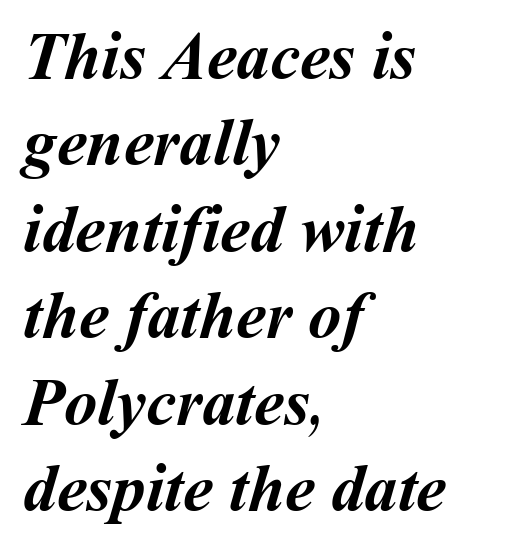
{"bold": "yes", "weight": "semibold", "width": "normal", "stroke_contrast": "medium", "x_height": "medium", "monospaced": "no", "underline": "no", "align": "left", "line_spacing": "normal", "line_spacing_ratio": 1.29, "letter_spacing": "normal", "letter_spacing_em": 0.0, "glyph_px": 67}
